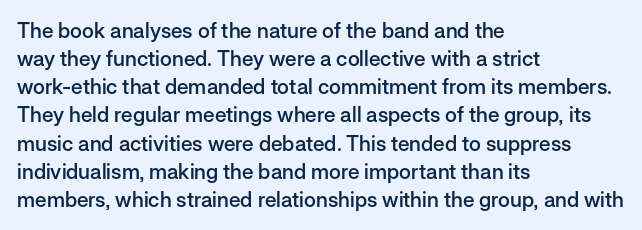
The axis of the letterforms is exactly vertical. The block of text has a typical density, with ordinary space between rows. Plain, unruled lines of type. Slightly chunky letters — semibold, I'd say, not full bold. Left-aligned paragraph, ragged on the right.
